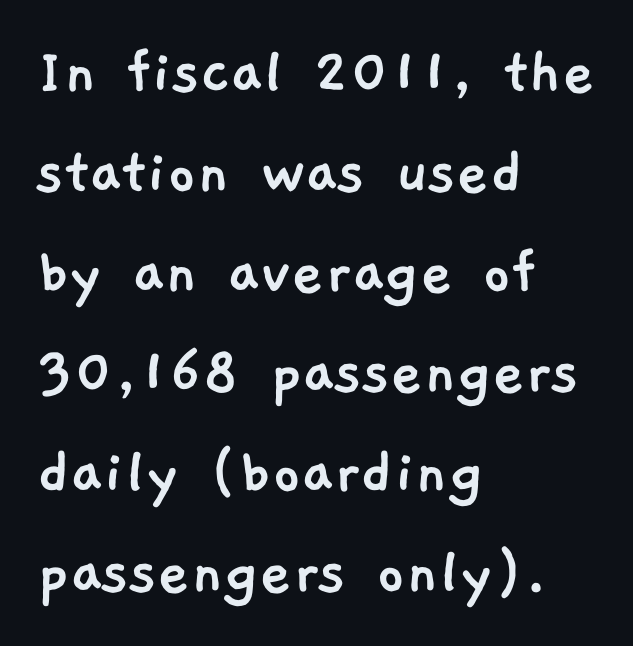
{"serif": "no", "width": "normal", "stroke_contrast": "low", "x_height": "medium", "monospaced": "no", "underline": "no", "align": "left", "line_spacing": "normal", "line_spacing_ratio": 1.43, "letter_spacing": "normal", "letter_spacing_em": 0.0, "glyph_px": 70}
